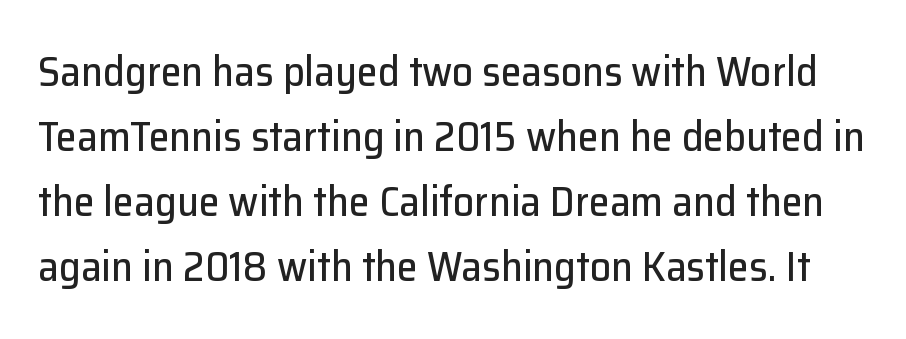
The zone under the glyphs is completely vacant. The lettering stays uniformly vertical, giving the passage a roman look. This sample has the flowing, uneven cadence of proportional lettering. The designer went with a sans here, leaving each stem footless.
